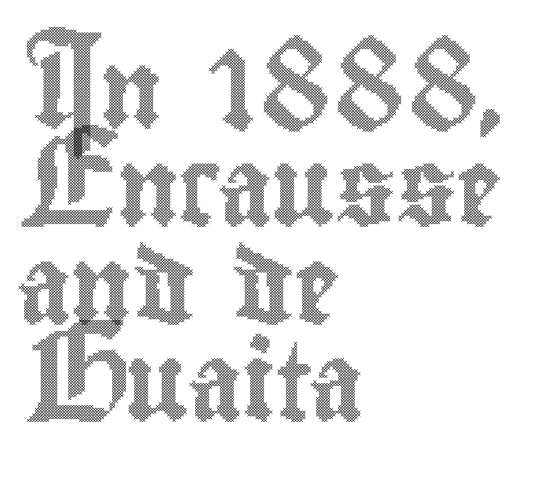
The image shows 77 px condensed type, upright; set left-aligned, normal line spacing (1.27x), normal letter spacing, not underlined; a small x-height.
